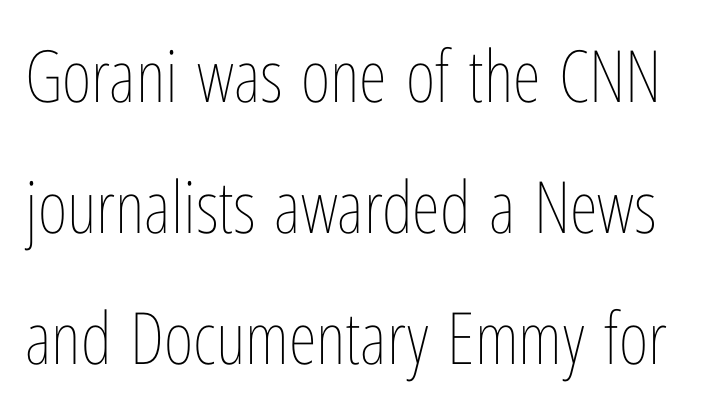
{"italic": "no", "bold": "no", "weight": "thin", "width": "condensed", "stroke_contrast": "low", "x_height": "medium", "monospaced": "no", "underline": "no", "line_spacing_ratio": 1.82, "letter_spacing": "normal", "letter_spacing_em": 0.0, "glyph_px": 72}
